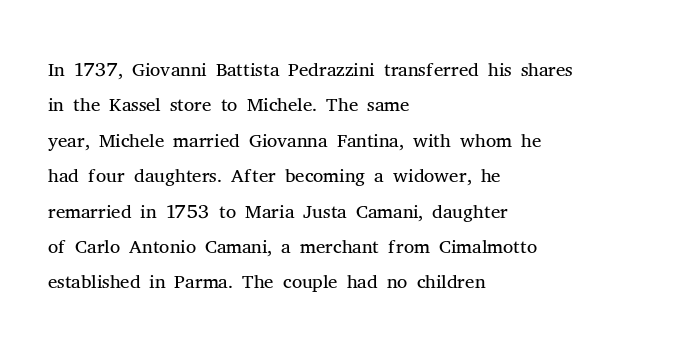
Every character sits straight up, as roman type does. Look at the tracking — it's just the regular setting, nothing added. Does the copy run flush right? No — it runs flush left. Spacing verdict: proportional, widths tailored to each character. Caption: face not bold, strokes unweighted.
